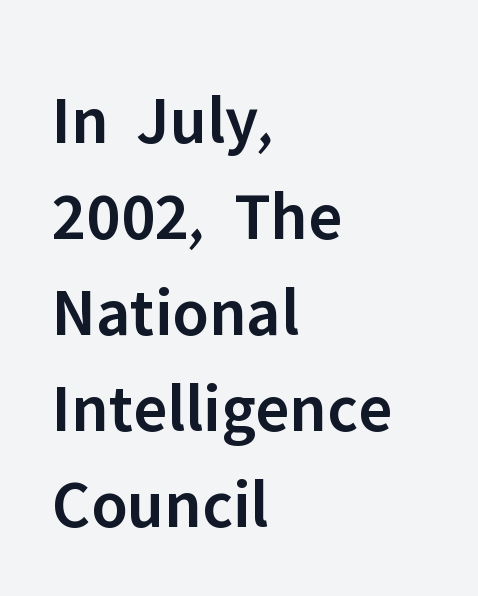
When letters stand straight like this, we call the style roman or upright. In terms of letterspacing, this is plain default setting. A bare baseline throughout the passage. This sample keeps an unexceptional amount of space between lines. In CSS terms this would be text-align: left. The rendering shows plain stroke endings on the letterforms — a sans-serif design.
